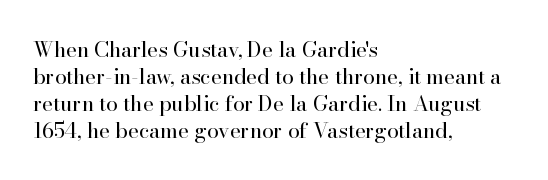
Q: Is the text bold? A: No.
Q: Is the text italic (slanted)? A: No, it is upright.
Q: Is the text underlined? A: No.
Q: How is the paragraph aligned? A: Left-aligned.
Q: Is the spacing between letters normal or unusually wide? A: Normal.
Q: Is the spacing between lines tight, normal or loose? A: Normal.
